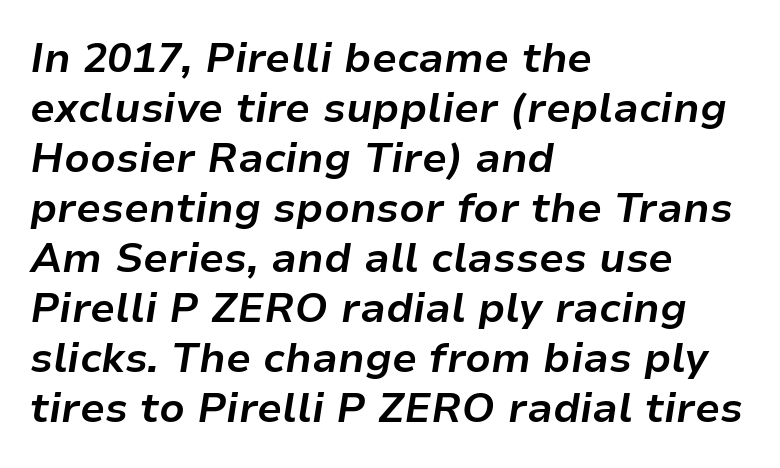
Standard letterfit; no display-style spreading of the glyphs. Think of a printed novel: that variable character pitch is what you see here. An italicized treatment has been applied to the whole sample. Caption: multi-line text, flush left, ragged right. Descenders hang freely into open space. The glyphs have the mass of a bold cut.
